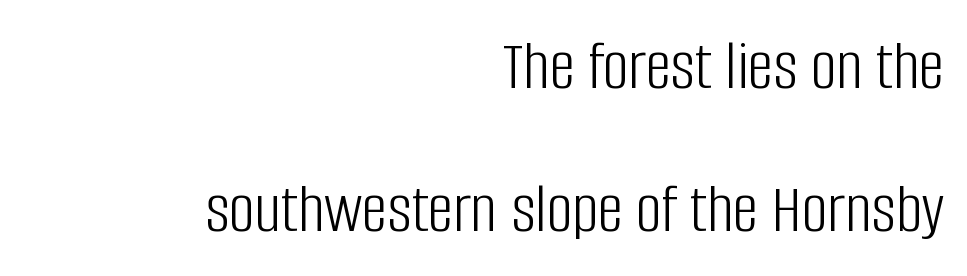
Q: Is the text bold? A: No.
Q: Is the text italic (slanted)? A: No, it is upright.
Q: Is the typeface a serif or a sans-serif typeface? A: Sans-serif.
Q: Is the text underlined? A: No.
Q: How is the paragraph aligned? A: Right-aligned.
Q: Is the spacing between letters normal or unusually wide? A: Normal.
Q: Is the spacing between lines tight, normal or loose? A: Loose.
Q: Width (condensed, normal, or wide)? A: Condensed.
Q: Stroke contrast? A: Low.
Q: x-height? A: Large.
Q: Monospaced? A: No.
